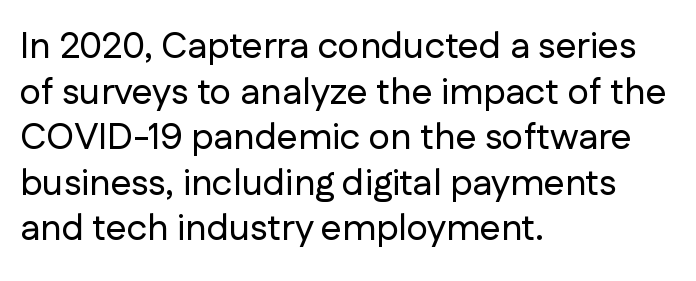
{"serif": "no", "italic": "no", "width": "normal", "stroke_contrast": "low", "x_height": "medium", "monospaced": "no", "underline": "no", "align": "left", "line_spacing_ratio": 1.23, "letter_spacing": "normal", "letter_spacing_em": 0.0, "glyph_px": 37}
